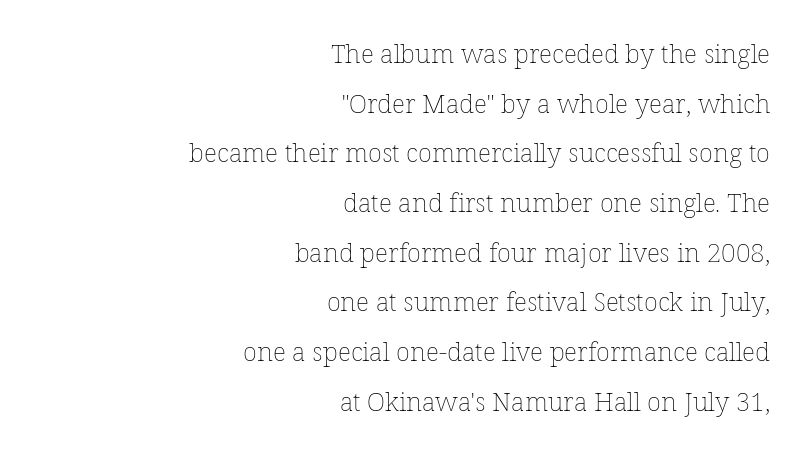
Caption: standard tracking, unaltered. Check the space under the baseline: it is left empty. Alignment: flush right. Caption: face not bold, strokes unweighted.
